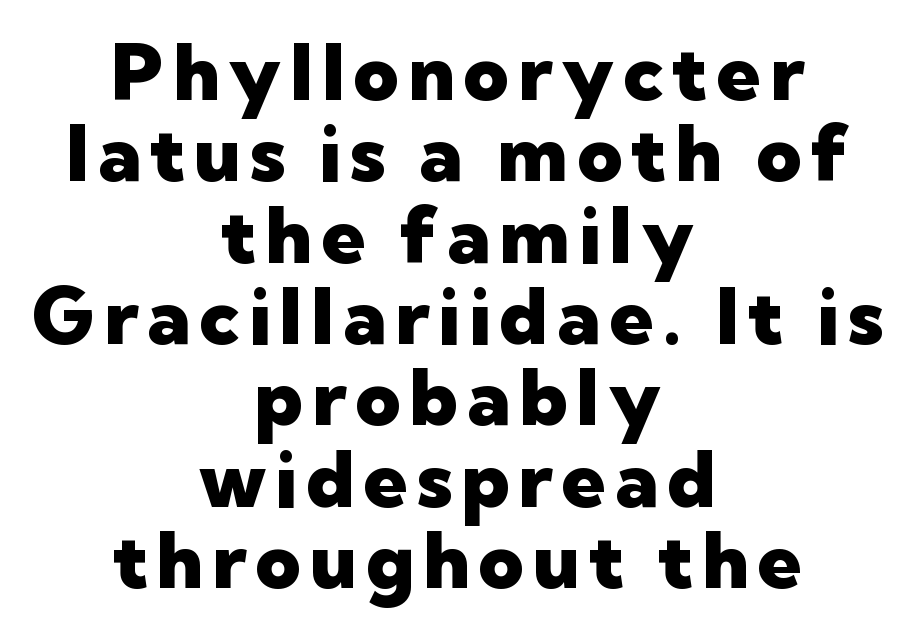
Spacing verdict: proportional, widths tailored to each character. The text block is weighted toward neither margin, spreading evenly from the middle. The baseline area is clear. Pretty heavy lettering here — definitely bold.
